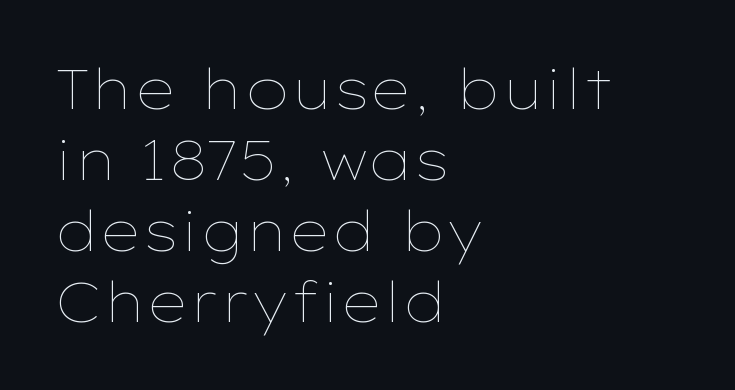
The image shows 55 px thin, wide type, upright; set left-aligned, normal line spacing (1.29x), normal letter spacing, not underlined; low stroke contrast and a medium x-height.
